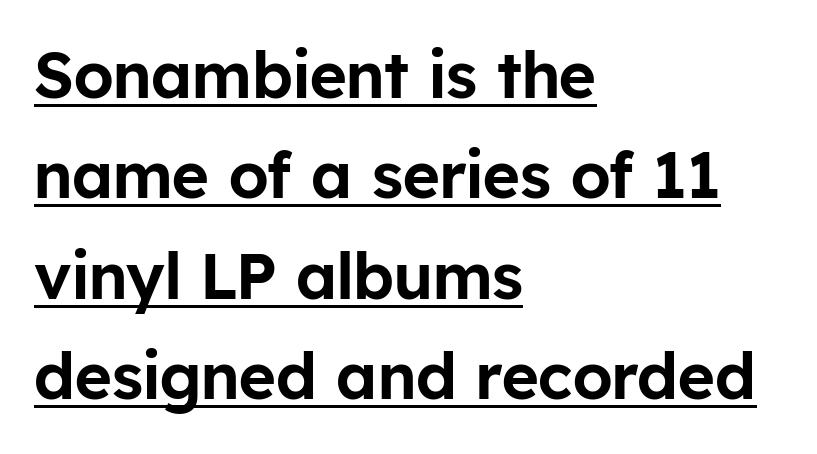
The paragraph shown leans on its left margin. The letters stand straight up with perfectly vertical stems. To sum up the face: it is a sans, with no serifs. Here the designer chose a conventional face with non-uniform glyph widths.
